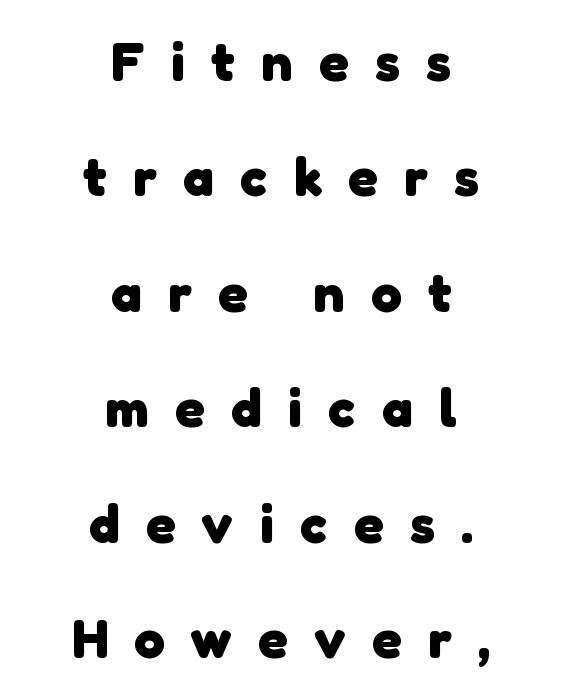
The glyphs have the mass of a bold cut. A typesetter would call this heavily tracked-out type. Honestly, the rows look like they've been pulled way apart. Each letter keeps its own natural width here, so spacing adapts to shape. Short and long lines alike share a common midpoint. Only glyphs here, with clear space below each row.
